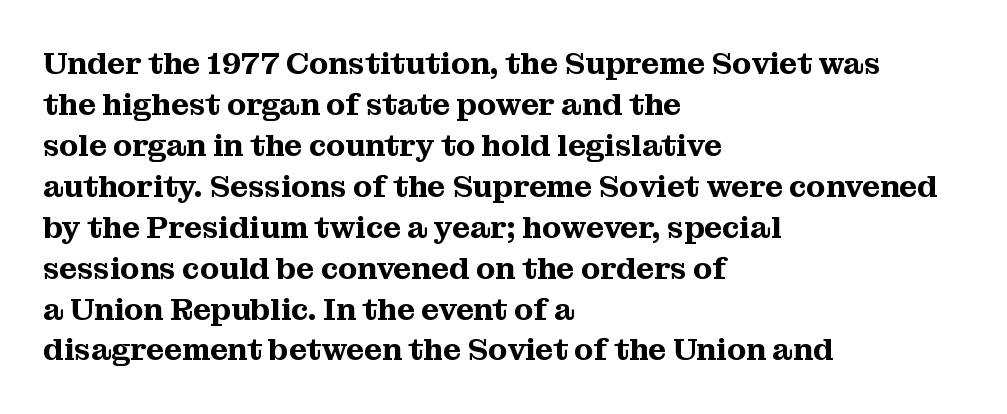
The image shows 31 px serif type, upright; set left-aligned, normal line spacing (1.32x), normal letter spacing, not underlined; medium stroke contrast and a medium x-height.
